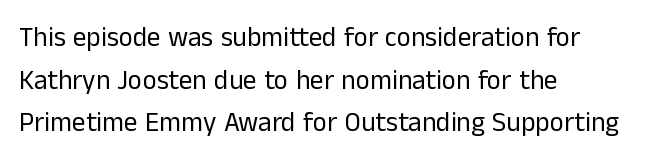
{"italic": "no", "bold": "no", "underline": "no", "align": "left", "line_spacing": "normal", "line_spacing_ratio": 1.58, "letter_spacing": "normal", "letter_spacing_em": 0.0, "glyph_px": 27}
